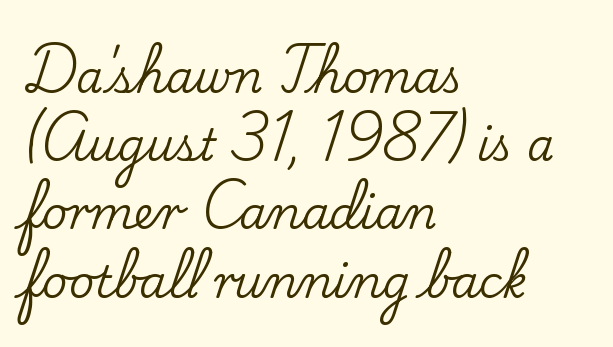
Proportional: the letters do not fall into vertical columns. The characters display serif detailing at their extremities. Anything drawn beneath the words? Only blank space. Notice how the passage keeps a crisp vertical edge on the left only. The tracking reads as untouched default to a designer's eye.
